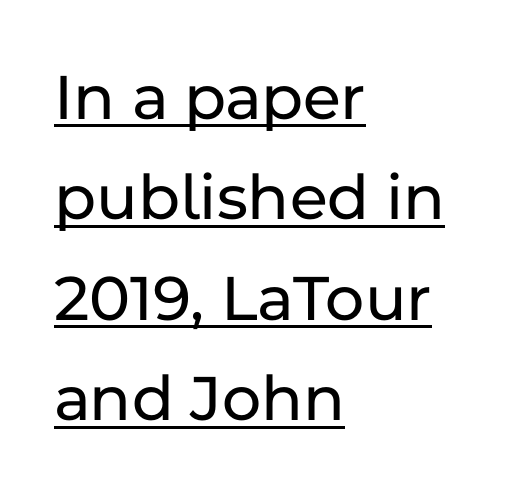
{"serif": "no", "italic": "no", "width": "normal", "stroke_contrast": "low", "x_height": "medium", "monospaced": "no", "underline": "yes", "align": "left", "line_spacing": "normal", "line_spacing_ratio": 1.5, "letter_spacing": "normal", "letter_spacing_em": 0.0, "glyph_px": 67}
